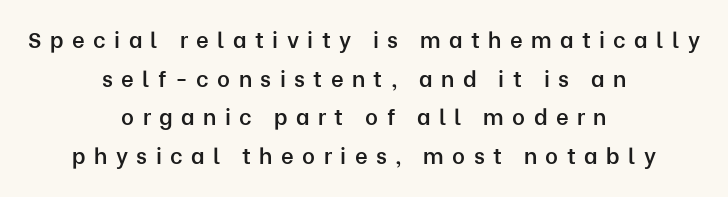
The image shows 22 px text type, upright; set centered, line spacing 1.76x, unusually wide letter spacing (+0.38 em), not underlined.
